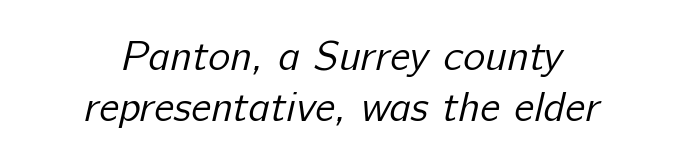
The image shows 42 px regular-weight sans-serif type; set centered, line spacing 1.21x, normal letter spacing, not underlined; low stroke contrast and a medium x-height.
